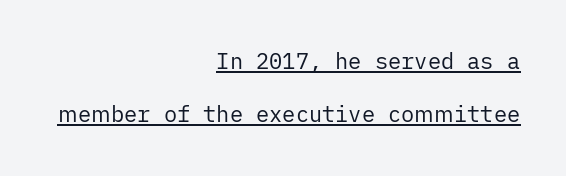
{"italic": "no", "bold": "no", "underline": "yes", "align": "right", "line_spacing": "loose", "line_spacing_ratio": 2.41, "letter_spacing": "normal", "letter_spacing_em": 0.0, "glyph_px": 22}
